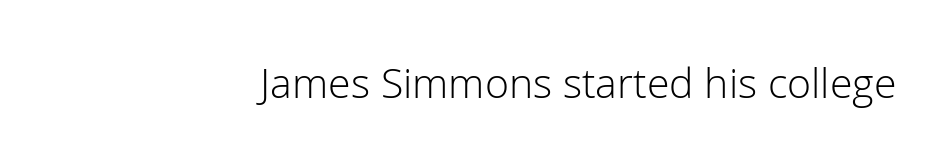
Q: Is the text bold? A: No.
Q: Is the text italic (slanted)? A: No, it is upright.
Q: Is the typeface a serif or a sans-serif typeface? A: Sans-serif.
Q: Is the text underlined? A: No.
Q: Is the spacing between letters normal or unusually wide? A: Normal.
Q: Width (condensed, normal, or wide)? A: Normal.
Q: Stroke contrast? A: Low.
Q: x-height? A: Medium.
Q: Monospaced? A: No.
